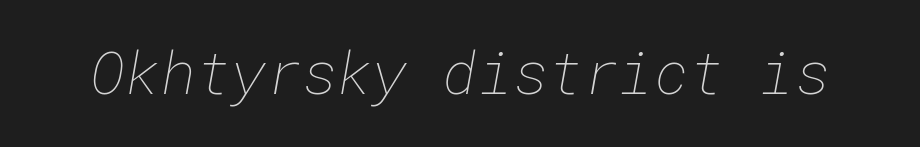
{"bold": "no", "weight": "thin", "width": "normal", "stroke_contrast": "low", "x_height": "medium", "underline": "no", "letter_spacing": "normal", "letter_spacing_em": 0.0, "glyph_px": 60}
